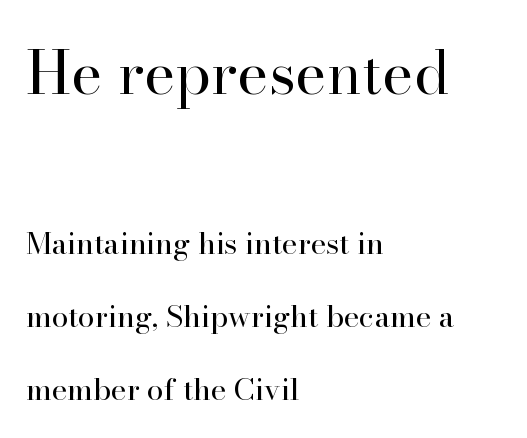
The image shows 60 px regular-weight serif type, upright; set left-aligned, loose line spacing (2.43x), normal letter spacing, not underlined; the first (top) block is 2.0x larger; high stroke contrast and a small x-height.
